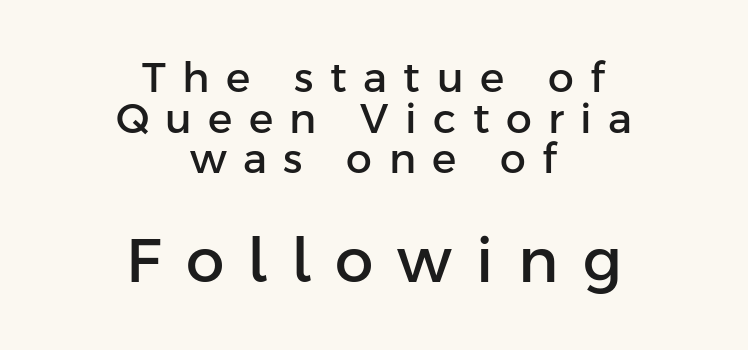
Q: Is the text italic (slanted)? A: No, it is upright.
Q: Is the typeface a serif or a sans-serif typeface? A: Sans-serif.
Q: Is the text underlined? A: No.
Q: How is the paragraph aligned? A: Centered.
Q: Is the spacing between letters normal or unusually wide? A: Unusually wide.
Q: Is the spacing between lines tight, normal or loose? A: Tight.
Q: Which block of text is set in a larger size, the first (top) or the second (bottom)? A: The second (bottom) one.
Q: Width (condensed, normal, or wide)? A: Normal.
Q: Stroke contrast? A: Low.
Q: x-height? A: Medium.
Q: Monospaced? A: No.
